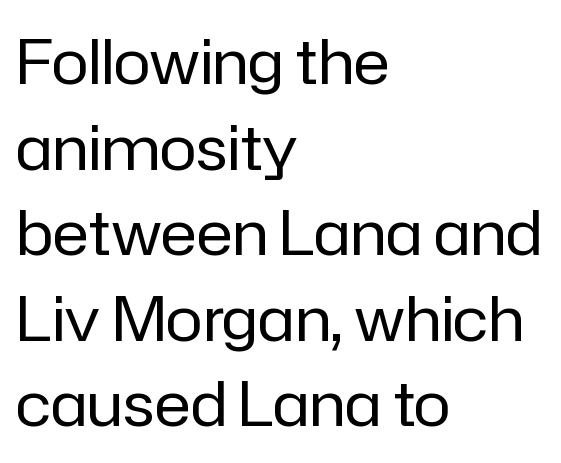
{"serif": "no", "italic": "no", "bold": "no", "weight": "regular", "width": "normal", "stroke_contrast": "low", "x_height": "medium", "monospaced": "no", "underline": "no", "align": "left", "line_spacing": "normal", "line_spacing_ratio": 1.38, "letter_spacing": "normal", "letter_spacing_em": 0.0, "glyph_px": 62}
